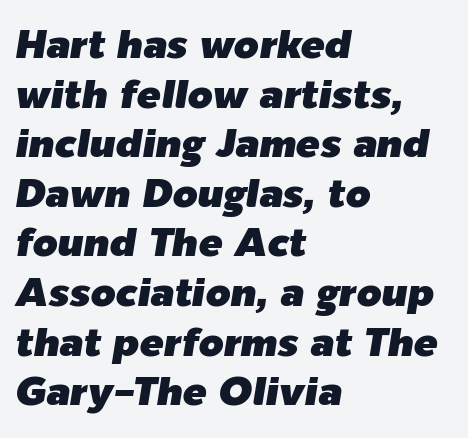
Where is the straight margin? On the left. Spacing verdict: proportional, widths tailored to each character. Rendered with sloped, italic letterforms. The words here are not underlined. How are the letters spaced? Ordinarily, with no added tracking.
